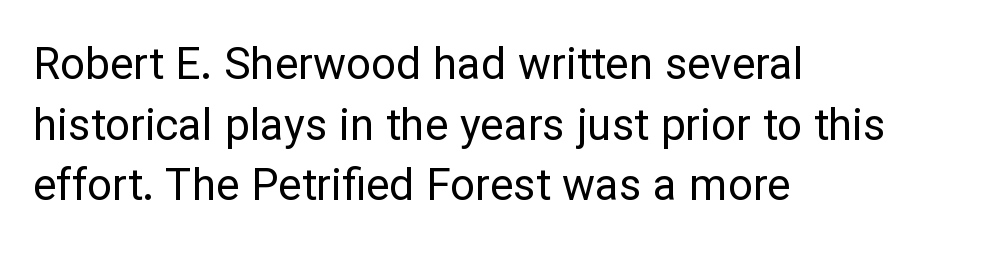
The image shows 44 px regular-weight sans-serif type, upright; set left-aligned, normal line spacing (1.38x), normal letter spacing, not underlined; low stroke contrast and a medium x-height.
